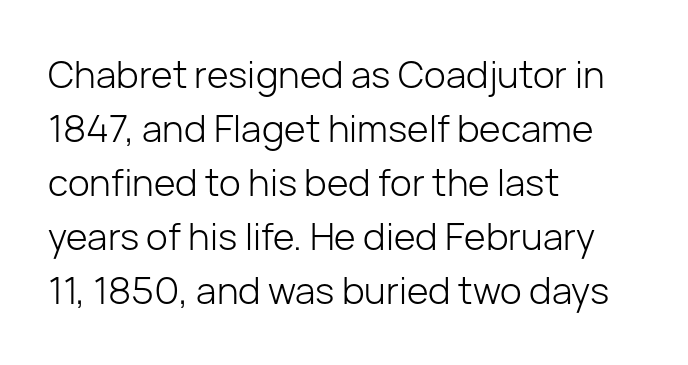
Normally led — the rows are evenly, conventionally spaced. Varying glyph widths throughout — classic text-font behaviour. The ragged edge is on the right, which tells us the setting is flush left. The characters display no serif detailing; their extremities are plain. Weight: not bold — regular or lighter. Posture: straight, roman, zero tilt.
